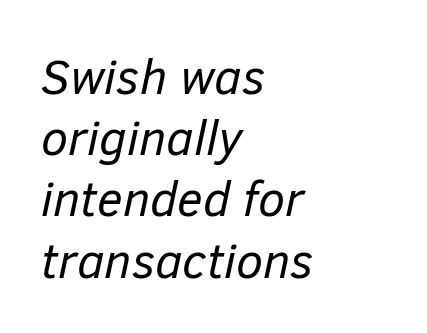
The space beneath each line is pristine and unruled. The glyphs look as if they've been sheared to an angle. A student would call this left alignment; a typographer would say flush left, rag right. The face looks like a standard text weight, possibly lighter.
